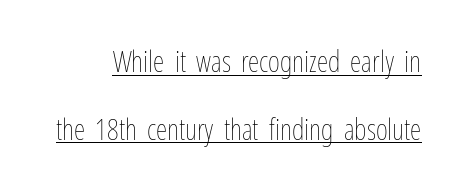
In terms of letterspacing, this is plain default setting. Heaviness? Minimal to ordinary, like unemphasized prose. Varying glyph widths throughout — classic text-font behaviour. The rendering uses the underline text-decoration. A typesetter would call this leading open, well beyond the default.
